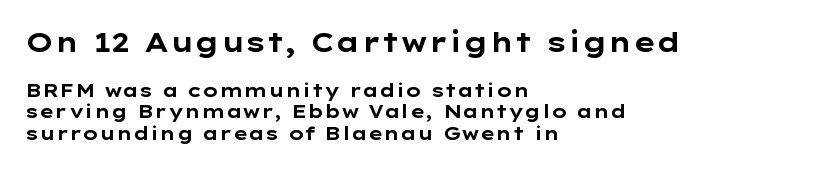
Q: Is the text bold? A: Yes.
Q: Is the text italic (slanted)? A: No, it is upright.
Q: Is the text underlined? A: No.
Q: How is the paragraph aligned? A: Left-aligned.
Q: Is the spacing between letters normal or unusually wide? A: Normal.
Q: Which block of text is set in a larger size, the first (top) or the second (bottom)? A: The first (top) one.
